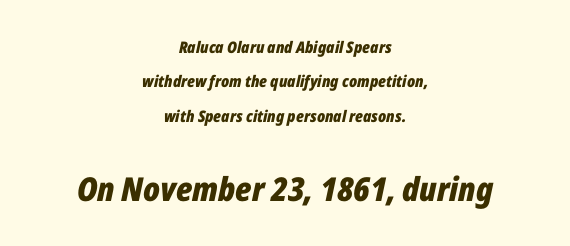
The image shows 33 px bold, condensed type, italic (leaning right); set centered, loose line spacing (2.15x), normal letter spacing, not underlined; the second (bottom) block is 2.06x larger; low stroke contrast and a medium x-height.
